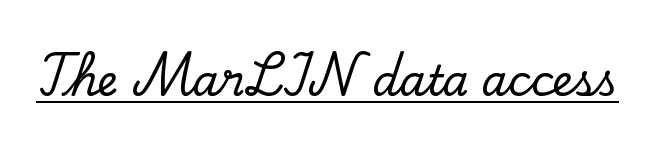
A typographer would call this underscored text. The rendering uses natural spacing where letterforms have individual widths. This rendering employs a face with finishing strokes, i.e., a serif. A typesetter would call this zero additional tracking.
